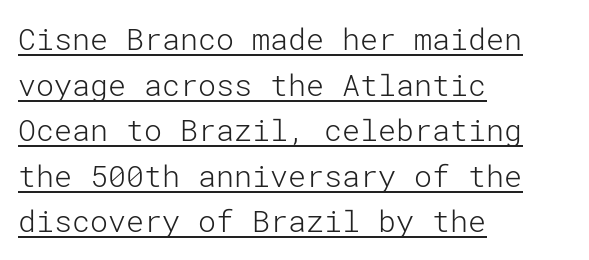
Q: Is the text bold? A: No.
Q: Is the text italic (slanted)? A: No, it is upright.
Q: Is the typeface a serif or a sans-serif typeface? A: Sans-serif.
Q: Is the text underlined? A: Yes.
Q: How is the paragraph aligned? A: Left-aligned.
Q: Is the spacing between letters normal or unusually wide? A: Normal.
Q: Is the spacing between lines tight, normal or loose? A: Normal.
Q: Width (condensed, normal, or wide)? A: Normal.
Q: Stroke contrast? A: Low.
Q: x-height? A: Medium.
